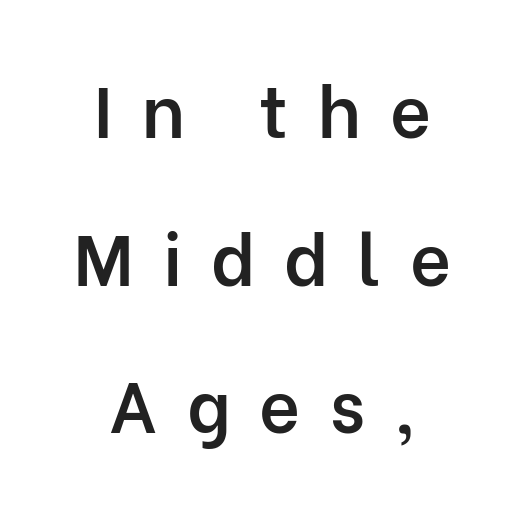
Alignment: centered. This block would shrink considerably if given ordinary leading; it's expanded now. I'd call this a sans setting — the letters go barefoot. The gaps between neighbouring characters are conspicuously large.
